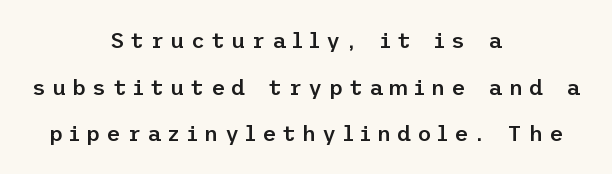
Q: Is the text bold? A: Semi-bold.
Q: Is the text italic (slanted)? A: No, it is upright.
Q: Is the text underlined? A: No.
Q: How is the paragraph aligned? A: Centered.
Q: Is the spacing between letters normal or unusually wide? A: Unusually wide.
Q: Is the spacing between lines tight, normal or loose? A: Loose.
